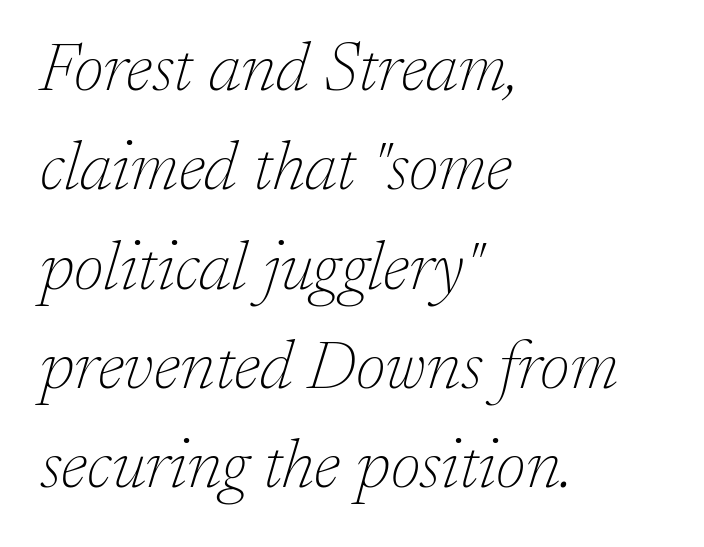
{"serif": "yes", "italic": "yes", "lean": "right", "slant_degrees": 17, "bold": "no", "weight": "thin", "width": "normal", "stroke_contrast": "low", "x_height": "medium", "monospaced": "no", "underline": "no", "align": "left", "line_spacing": "normal", "line_spacing_ratio": 1.46, "letter_spacing": "normal", "letter_spacing_em": 0.0, "glyph_px": 68}
